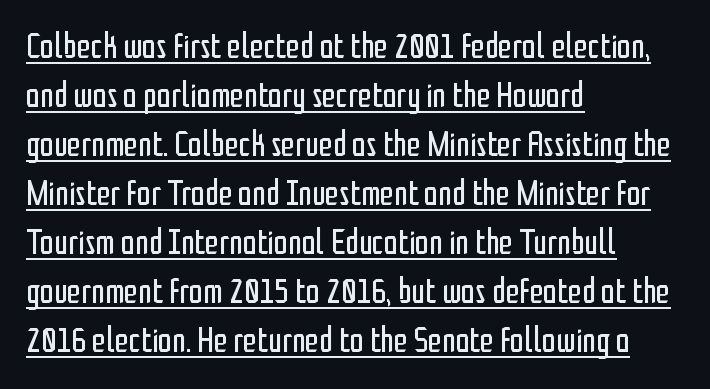
{"serif": "no", "italic": "no", "bold": "no", "weight": "regular", "width": "condensed", "stroke_contrast": "low", "x_height": "medium", "monospaced": "no", "underline": "yes", "align": "left", "line_spacing": "normal", "line_spacing_ratio": 1.4, "letter_spacing": "normal", "letter_spacing_em": 0.0, "glyph_px": 35}
